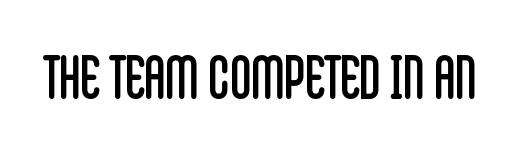
Q: Is the text bold? A: No.
Q: Is the text italic (slanted)? A: No, it is upright.
Q: Is the typeface a serif or a sans-serif typeface? A: Sans-serif.
Q: Is the text underlined? A: No.
Q: Is the spacing between letters normal or unusually wide? A: Normal.
Q: Width (condensed, normal, or wide)? A: Condensed.
Q: Stroke contrast? A: Low.
Q: x-height? A: Large.
Q: Monospaced? A: No.
